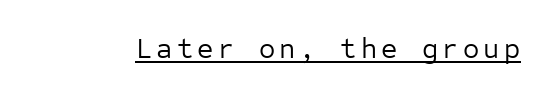
Q: Is the text bold? A: No.
Q: Is the text italic (slanted)? A: No, it is upright.
Q: Is the typeface a serif or a sans-serif typeface? A: Sans-serif.
Q: Is the text underlined? A: Yes.
Q: Width (condensed, normal, or wide)? A: Normal.
Q: Stroke contrast? A: Low.
Q: x-height? A: Medium.
Q: Monospaced? A: Yes.
